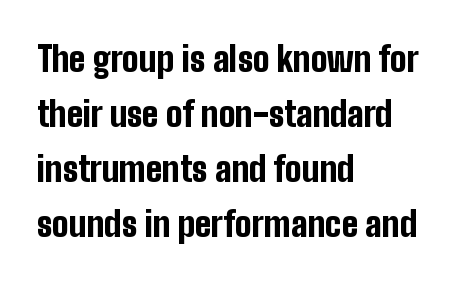
Ascenders rise straight up at ninety degrees. Nothing unusual about the tracking: characters are spaced as the font intends. This block has exactly the height ordinary leading produces. The face used here is proportionally spaced, like ordinary book or web type.
